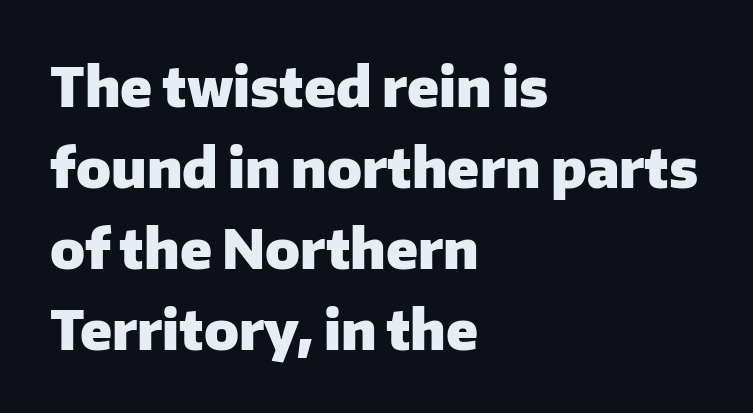
The paragraph shown leans on its left margin. Posture: upright roman. Honestly, there is no underline to notice here at all. The letters carry no serifs — their stems end cleanly without finishing strokes. The vertical gap from one line to the next is medium. Each letter keeps its own natural width here, so spacing adapts to shape.
